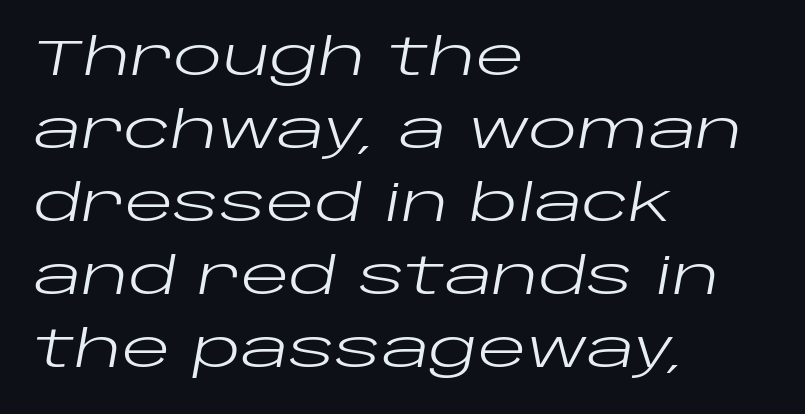
{"italic": "yes", "lean": "right", "slant_degrees": 10, "bold": "no", "weight": "regular", "width": "wide", "stroke_contrast": "low", "x_height": "large", "monospaced": "no", "underline": "no", "align": "left", "line_spacing": "normal", "line_spacing_ratio": 1.43, "letter_spacing": "normal", "letter_spacing_em": 0.0, "glyph_px": 51}
